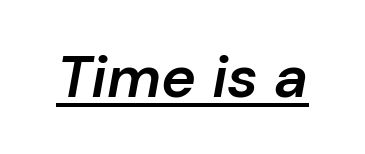
{"italic": "yes", "lean": "right", "slant_degrees": 10, "bold": "semi", "weight": "semibold", "width": "normal", "stroke_contrast": "low", "x_height": "medium", "monospaced": "no", "underline": "yes", "letter_spacing": "normal", "letter_spacing_em": 0.0, "glyph_px": 59}
